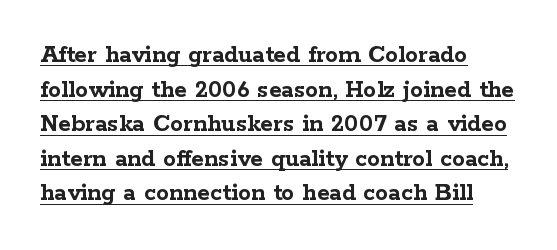
The image shows 26 px bold type, upright; set left-aligned, normal line spacing (1.33x), normal letter spacing, underlined.
